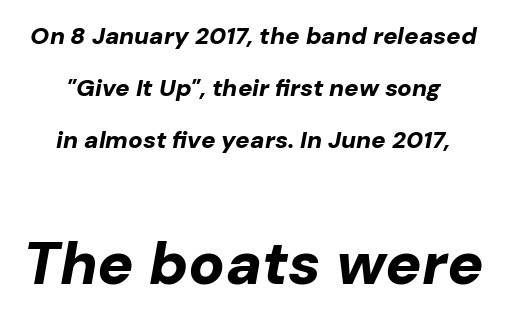
In terms of leading, this rendering errs on the spacious side. There is no visible air inserted between adjacent glyphs. Horizontal alignment here is central, giving a formal, balanced look. Unmarked baselines from the first word to the last. This sample has the flowing, uneven cadence of proportional lettering. Is the lower block the larger one? Yes — the lower block carries the bigger type.
